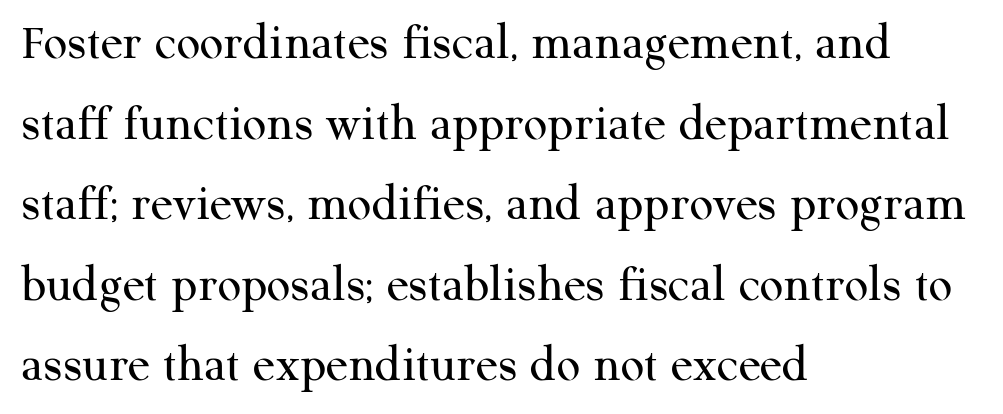
{"serif": "yes", "italic": "no", "bold": "no", "weight": "regular", "width": "normal", "stroke_contrast": "medium", "x_height": "medium", "monospaced": "no", "underline": "no", "align": "left", "line_spacing": "normal", "line_spacing_ratio": 1.55, "letter_spacing": "normal", "letter_spacing_em": 0.0, "glyph_px": 52}
